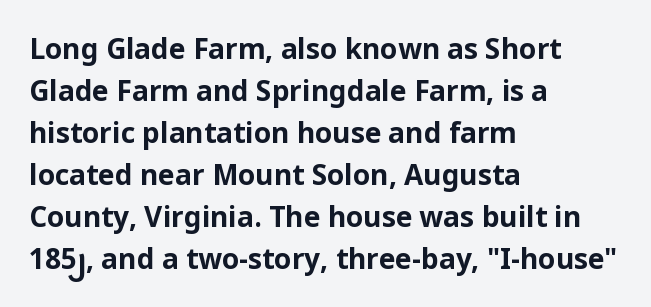
The image shows 28 px bold sans-serif type, upright; set left-aligned, normal line spacing (1.5x), normal letter spacing, not underlined; low stroke contrast and a medium x-height.
